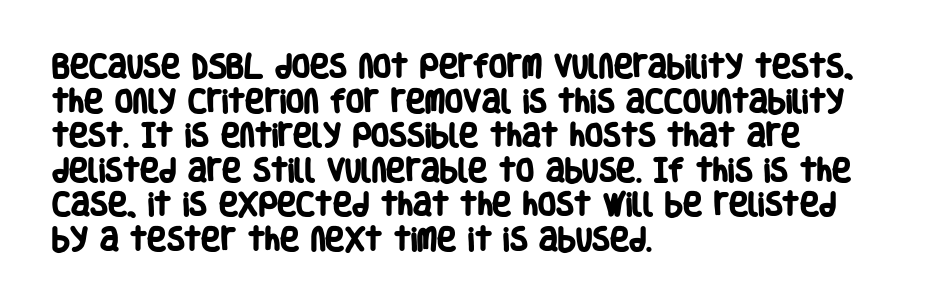
{"bold": "yes", "underline": "no", "align": "left", "line_spacing": "normal", "line_spacing_ratio": 1.33, "letter_spacing": "normal", "letter_spacing_em": 0.0, "glyph_px": 26}
